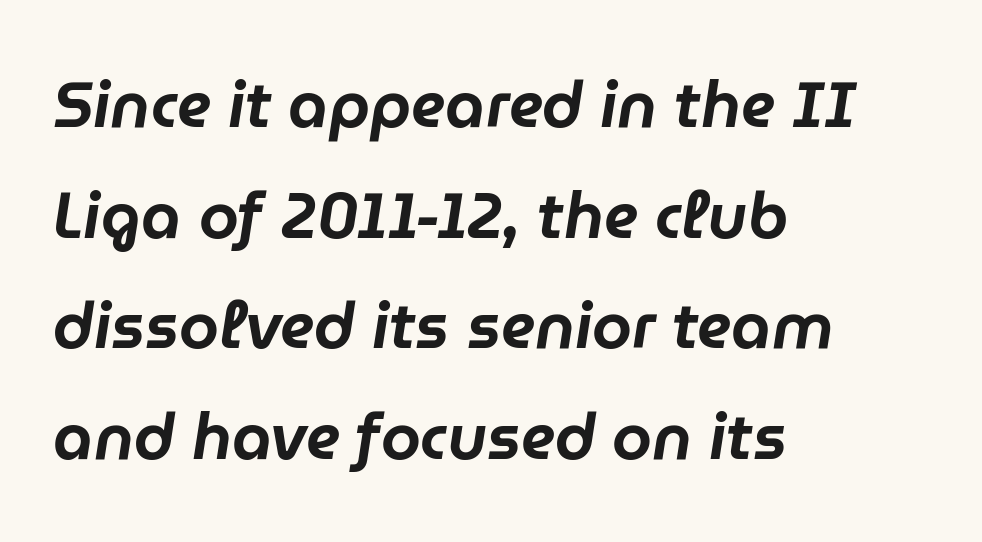
The image shows 64 px text type, italic (leaning right); set left-aligned, line spacing 1.73x, normal letter spacing, not underlined; low stroke contrast and a medium x-height.
